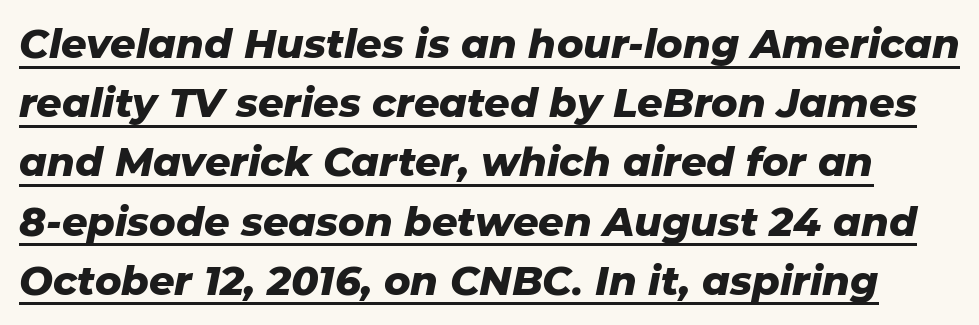
Underlined type. The font's italic variant was chosen for this text. Thick stems and heavy bowls — unmistakably bold. The rendering uses natural spacing where letterforms have individual widths.
